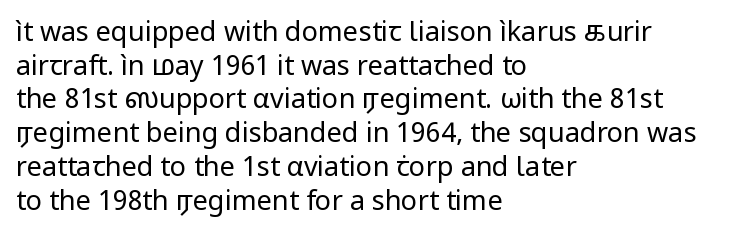
Q: Is the text bold? A: No.
Q: Is the text italic (slanted)? A: No, it is upright.
Q: Is the text underlined? A: No.
Q: How is the paragraph aligned? A: Left-aligned.
Q: Is the spacing between letters normal or unusually wide? A: Normal.
Q: Is the spacing between lines tight, normal or loose? A: Normal.
